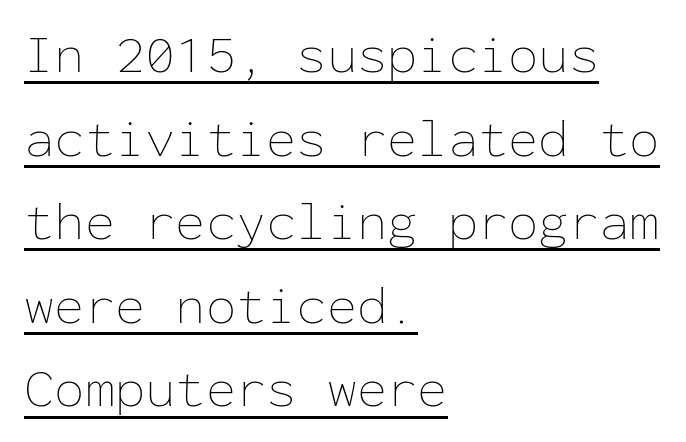
A roman cut, with each character standing at attention. These lines are rendered in a fixed-pitch font. Nobody touched the tracking dial on this one. Descenders here cross a horizontal rule under the line. The text block is weighted toward the left margin, trailing off unevenly rightward.
